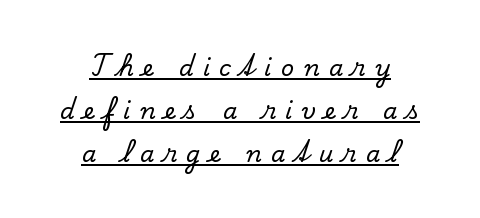
{"underline": "yes", "align": "center", "line_spacing_ratio": 1.87, "letter_spacing": "wide", "letter_spacing_em": 0.41, "glyph_px": 23}
